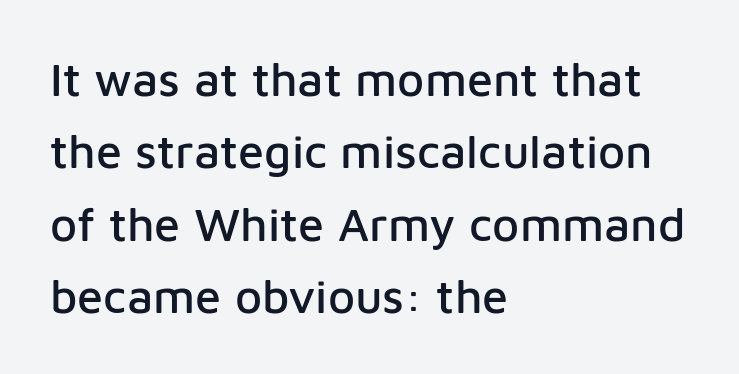
The image shows 47 px sans-serif type, upright; set left-aligned, normal line spacing (1.54x), normal letter spacing, not underlined; low stroke contrast and a medium x-height.
